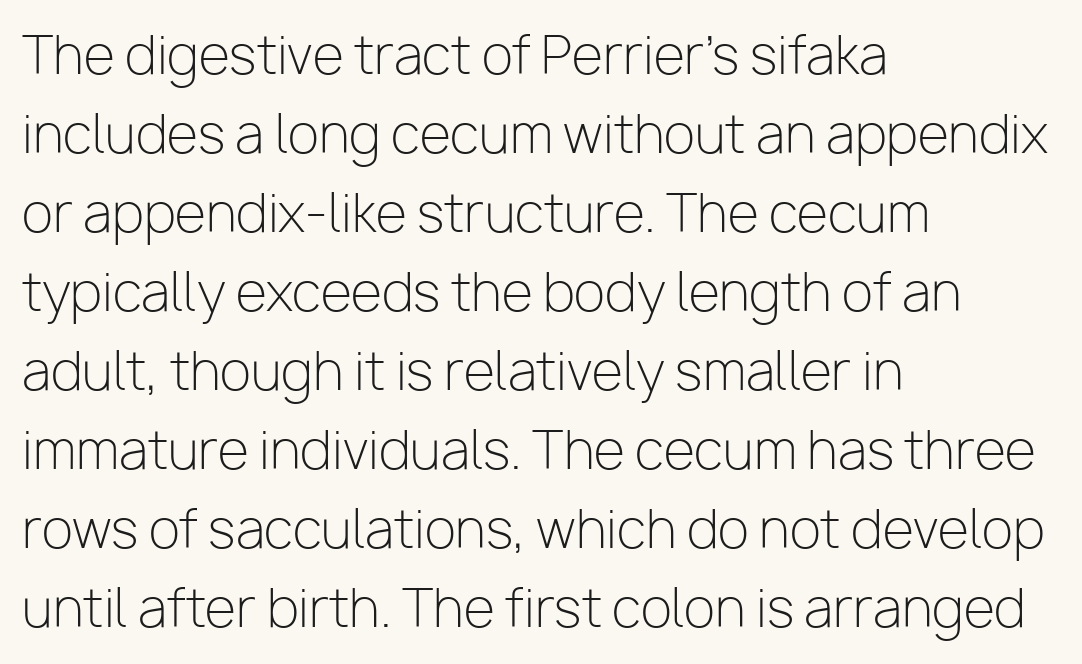
The image shows 51 px light sans-serif type, upright; set left-aligned, normal line spacing (1.55x), normal letter spacing, not underlined; low stroke contrast and a medium x-height.
